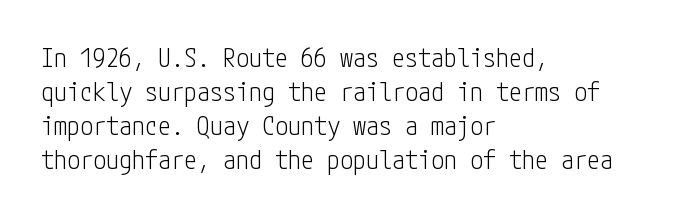
{"italic": "no", "bold": "no", "underline": "no", "align": "left", "line_spacing": "normal", "line_spacing_ratio": 1.31, "letter_spacing": "normal", "letter_spacing_em": 0.0, "glyph_px": 26}
